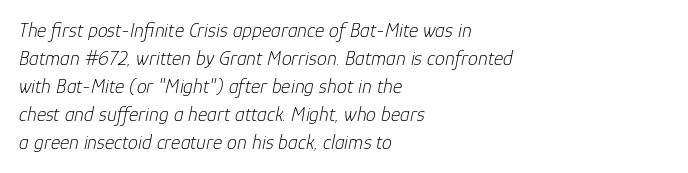
Q: Is the text bold? A: No.
Q: Is the text italic (slanted)? A: Yes, it leans right by about 12 degrees.
Q: Is the text underlined? A: No.
Q: How is the paragraph aligned? A: Left-aligned.
Q: Is the spacing between letters normal or unusually wide? A: Normal.
Q: Is the spacing between lines tight, normal or loose? A: Normal.
